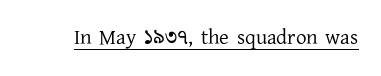
The image shows 21 px text type, upright; set normal letter spacing, underlined.
